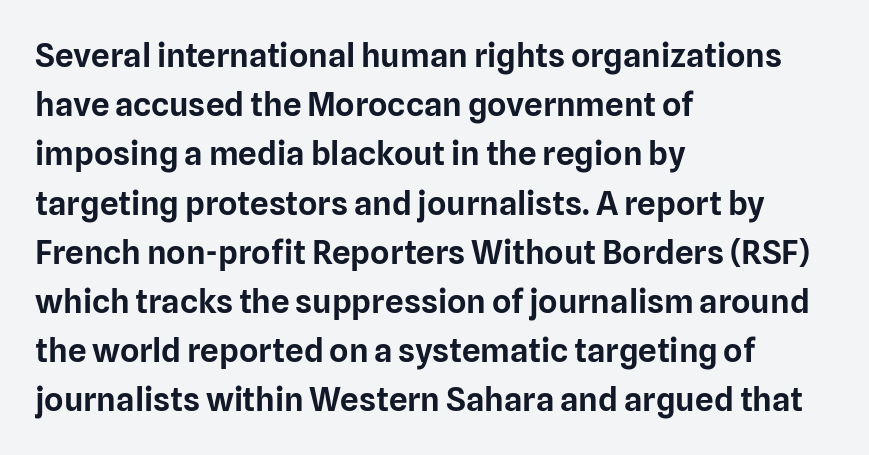
Q: Is the text italic (slanted)? A: No, it is upright.
Q: Is the typeface a serif or a sans-serif typeface? A: Sans-serif.
Q: Is the text underlined? A: No.
Q: How is the paragraph aligned? A: Left-aligned.
Q: Is the spacing between letters normal or unusually wide? A: Normal.
Q: Is the spacing between lines tight, normal or loose? A: Normal.
Q: Width (condensed, normal, or wide)? A: Normal.
Q: Stroke contrast? A: Low.
Q: x-height? A: Medium.
Q: Monospaced? A: No.
